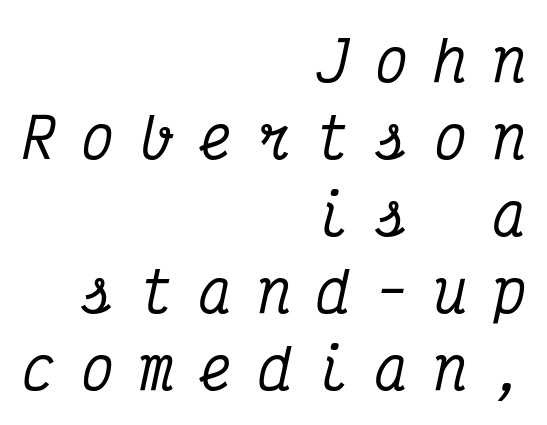
{"serif": "yes", "italic": "yes", "lean": "right", "slant_degrees": 12, "width": "condensed", "stroke_contrast": "medium", "x_height": "medium", "monospaced": "yes", "underline": "no", "align": "right", "line_spacing": "normal", "line_spacing_ratio": 1.4, "letter_spacing": "wide", "letter_spacing_em": 0.47, "glyph_px": 55}
